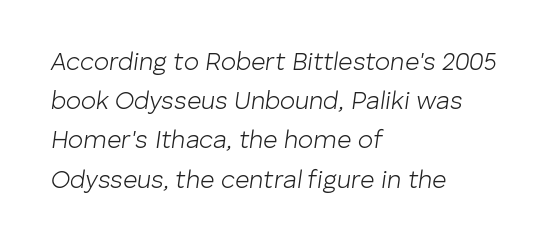
Q: Is the text bold? A: No.
Q: Is the text italic (slanted)? A: Yes, it leans right by about 8 degrees.
Q: Is the text underlined? A: No.
Q: How is the paragraph aligned? A: Left-aligned.
Q: Is the spacing between letters normal or unusually wide? A: Normal.
Q: Is the spacing between lines tight, normal or loose? A: Normal.
